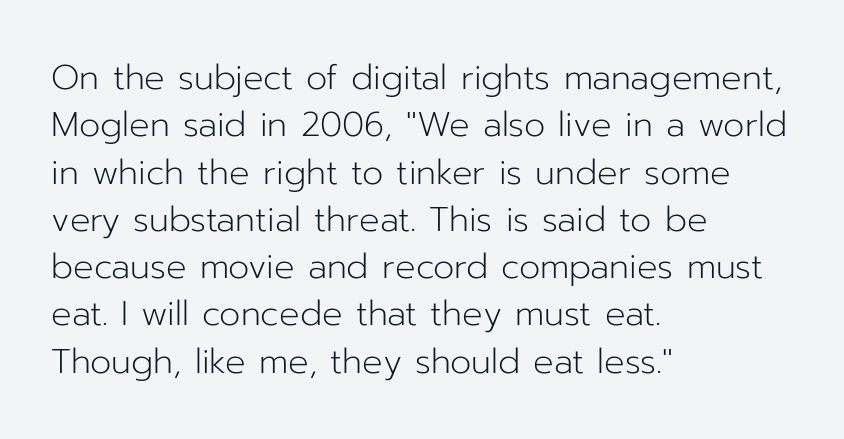
Q: Is the text bold? A: No.
Q: Is the text italic (slanted)? A: No, it is upright.
Q: Is the typeface a serif or a sans-serif typeface? A: Sans-serif.
Q: Is the text underlined? A: No.
Q: How is the paragraph aligned? A: Left-aligned.
Q: Is the spacing between letters normal or unusually wide? A: Normal.
Q: Is the spacing between lines tight, normal or loose? A: Normal.
Q: Width (condensed, normal, or wide)? A: Normal.
Q: Stroke contrast? A: Low.
Q: x-height? A: Medium.
Q: Monospaced? A: No.
